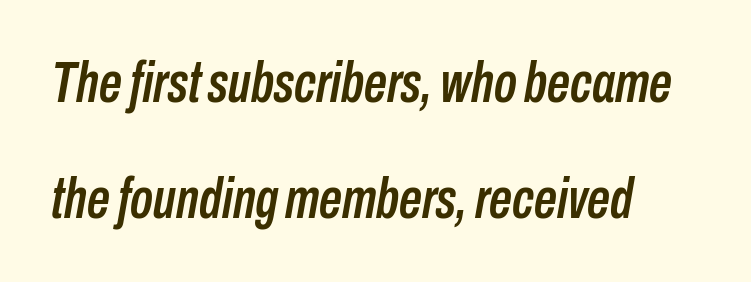
The image shows 57 px condensed type, italic (leaning right); set left-aligned, loose line spacing (2.04x), normal letter spacing, not underlined; low stroke contrast and a medium x-height.
